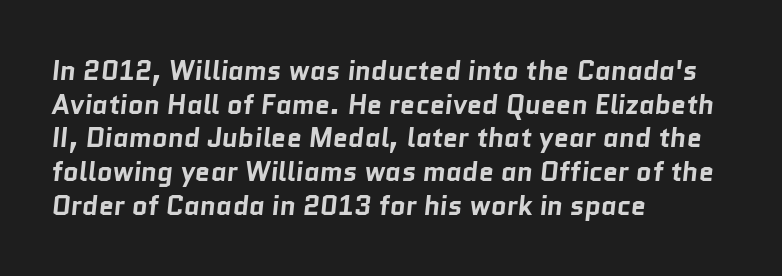
{"bold": "yes", "underline": "no", "align": "left", "line_spacing": "normal", "line_spacing_ratio": 1.25, "letter_spacing": "normal", "letter_spacing_em": 0.0, "glyph_px": 27}
